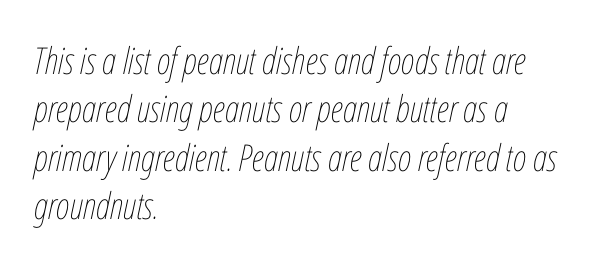
The image shows 37 px thin, condensed type, italic (leaning right); set left-aligned, normal line spacing (1.31x), normal letter spacing, not underlined; low stroke contrast and a medium x-height.
